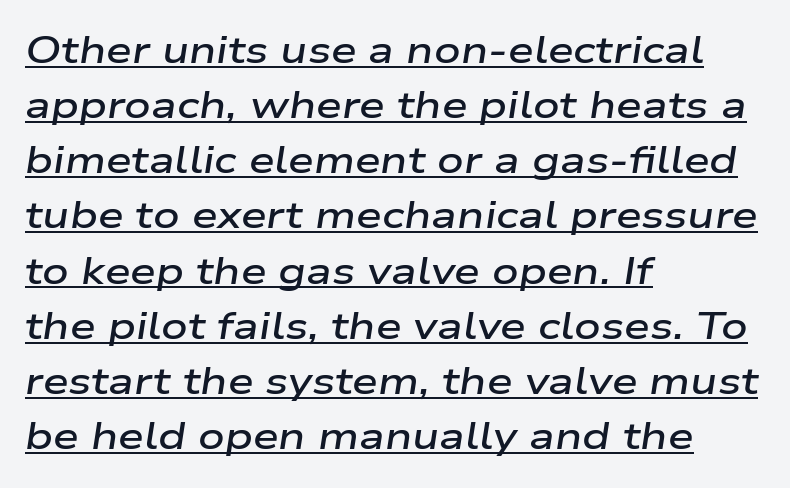
Q: Is the text bold? A: Semi-bold.
Q: Is the text italic (slanted)? A: Yes, it leans right by about 9 degrees.
Q: Is the text underlined? A: Yes.
Q: How is the paragraph aligned? A: Left-aligned.
Q: Is the spacing between letters normal or unusually wide? A: Normal.
Q: Is the spacing between lines tight, normal or loose? A: Normal.
Q: Width (condensed, normal, or wide)? A: Wide.
Q: Stroke contrast? A: Low.
Q: x-height? A: Medium.
Q: Monospaced? A: No.
